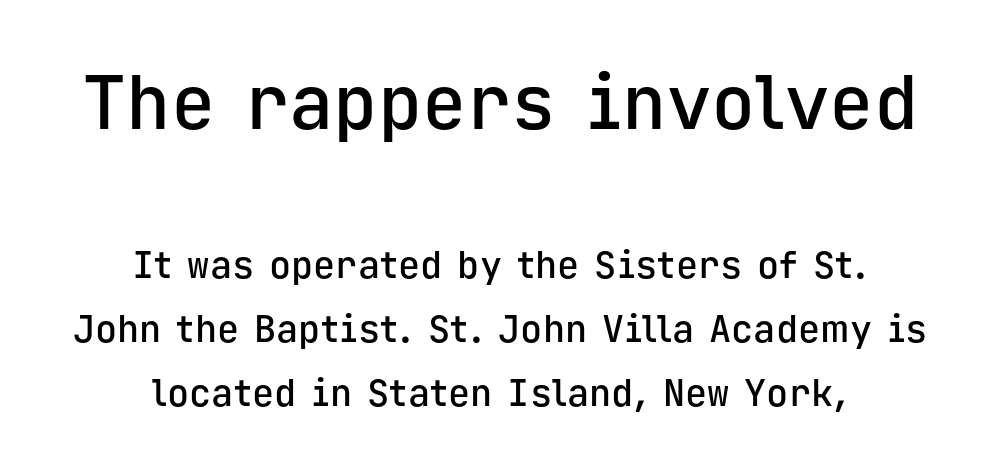
The letterforms sit shoulder to shoulder at normal distance. Style check: upright. The rendering uses a semibold face; strokes are thickened but not to full bold. Check the space under the baseline: it is left empty. What kind of face is this? One without serifs — a sans. Which margin do the lines hug? Neither — every line sits in the middle.
